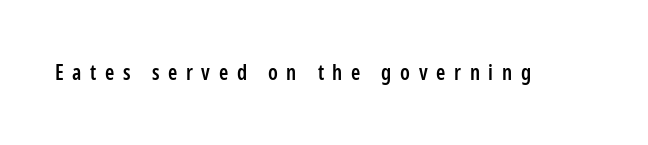
{"italic": "no", "bold": "semi", "underline": "no", "letter_spacing": "wide", "letter_spacing_em": 0.41, "glyph_px": 21}
